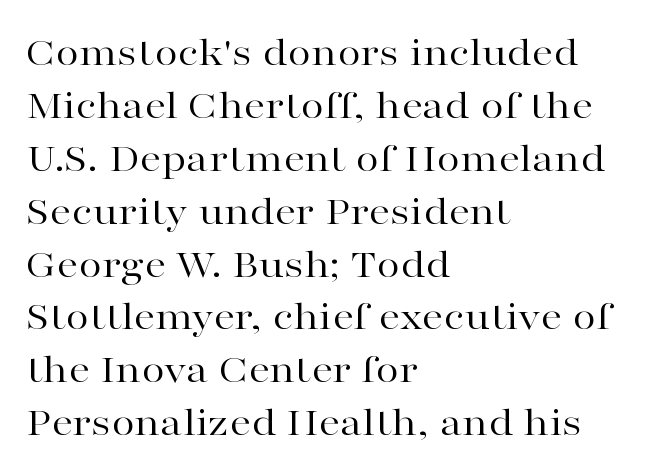
Q: Is the text bold? A: No.
Q: Is the text italic (slanted)? A: No, it is upright.
Q: Is the typeface a serif or a sans-serif typeface? A: Serif.
Q: Is the text underlined? A: No.
Q: How is the paragraph aligned? A: Left-aligned.
Q: Is the spacing between letters normal or unusually wide? A: Normal.
Q: Width (condensed, normal, or wide)? A: Wide.
Q: Stroke contrast? A: High.
Q: x-height? A: Medium.
Q: Monospaced? A: No.
